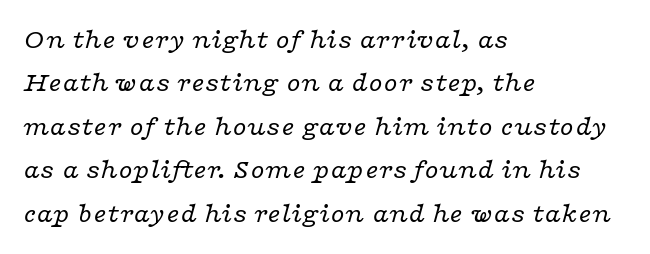
The image shows 28 px regular-weight, wide serif type, italic (leaning right); set left-aligned, normal line spacing (1.55x), normal letter spacing, not underlined; low stroke contrast and a medium x-height.
